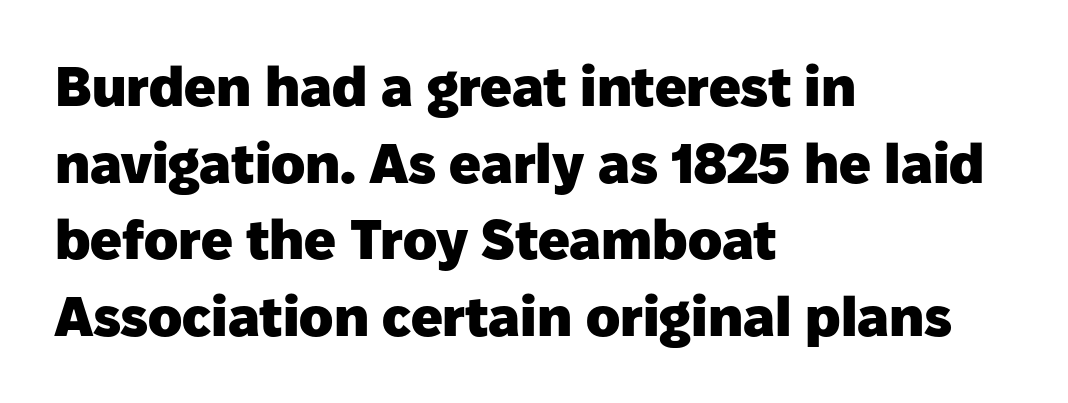
Examine the stroke ends and you'll find no serifs. The passage shown stacks its lines at a standard gap. On the weight axis this lands at bold, roughly 700. Spacing verdict: proportional, widths tailored to each character. Every character sits straight up, as roman type does. Is the block centered? No — it sits flush against the left margin.
